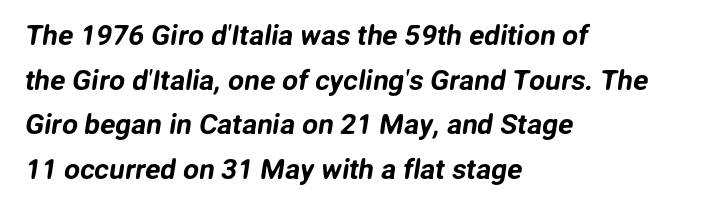
Serif or sans? Sans — the stroke terminals are bare. Caption: multi-line text, flush left, ragged right. The line texture is even and compact thanks to regular tracking. Looks like regular typesetting: each glyph gets only the width it needs. Descenders hang freely into open space. What's the leading like? Ordinary, nothing unusual.
